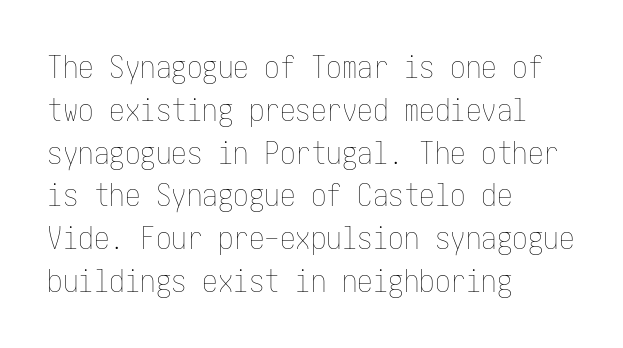
The image shows 31 px thin, condensed type, upright; set left-aligned, normal line spacing (1.38x), normal letter spacing, not underlined; low stroke contrast and a medium x-height.
